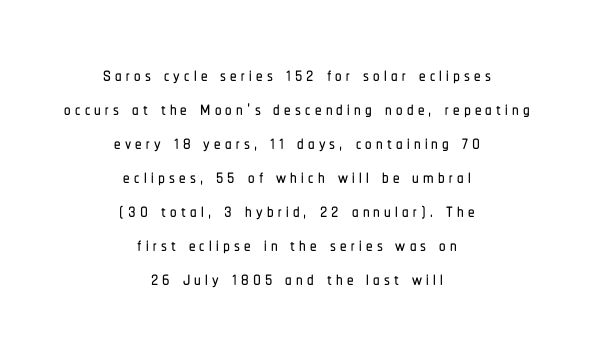
The image shows 26 px text type, upright; set centered, normal line spacing (1.31x), not underlined.
